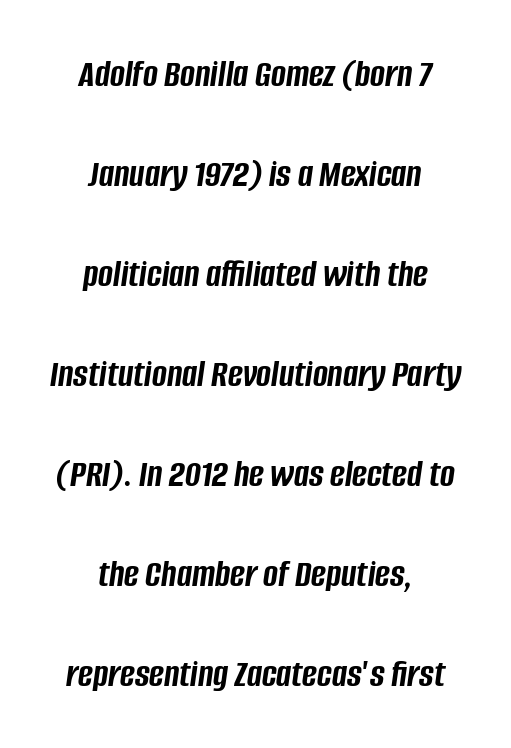
Q: Is the text bold? A: Yes.
Q: Is the text italic (slanted)? A: Yes, it leans right by about 8 degrees.
Q: Is the text underlined? A: No.
Q: How is the paragraph aligned? A: Centered.
Q: Is the spacing between letters normal or unusually wide? A: Normal.
Q: Is the spacing between lines tight, normal or loose? A: Loose.
Q: Width (condensed, normal, or wide)? A: Condensed.
Q: Stroke contrast? A: Low.
Q: x-height? A: Large.
Q: Monospaced? A: No.
